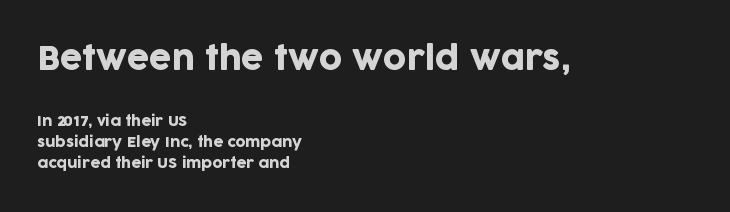
Q: Is the text italic (slanted)? A: No, it is upright.
Q: Is the typeface a serif or a sans-serif typeface? A: Sans-serif.
Q: Is the text underlined? A: No.
Q: How is the paragraph aligned? A: Left-aligned.
Q: Is the spacing between letters normal or unusually wide? A: Normal.
Q: Is the spacing between lines tight, normal or loose? A: Normal.
Q: Which block of text is set in a larger size, the first (top) or the second (bottom)? A: The first (top) one.
Q: Width (condensed, normal, or wide)? A: Normal.
Q: Stroke contrast? A: Low.
Q: x-height? A: Large.
Q: Monospaced? A: No.
